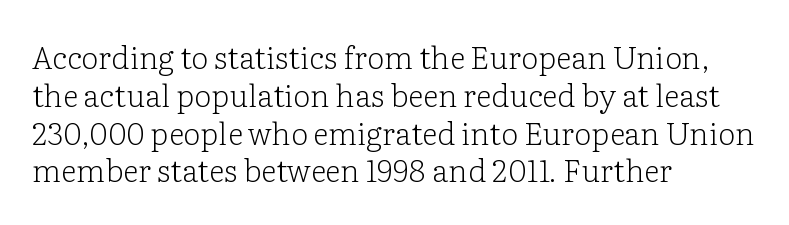
Teacher's note: observe the even left margin — that is flush-left alignment. The characters display serif detailing at their extremities. Note the varied advance widths — an 'i' is clearly narrower than an 'm'. This reads as an unemphasized weight, regular at the heaviest.
